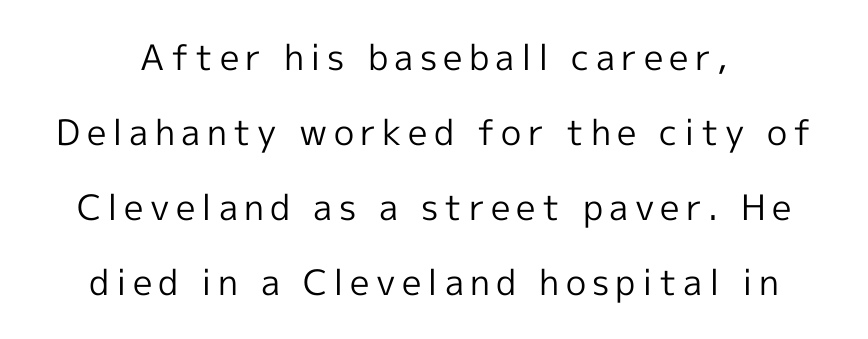
I'd call this a sans setting — the letters go barefoot. Ordinary non-slanted type is in use. The rendering uses natural spacing where letterforms have individual widths. Weight: not bold — regular or lighter. You could fit nearly another row in the gap between these rows. Unmarked baselines from the first word to the last.
